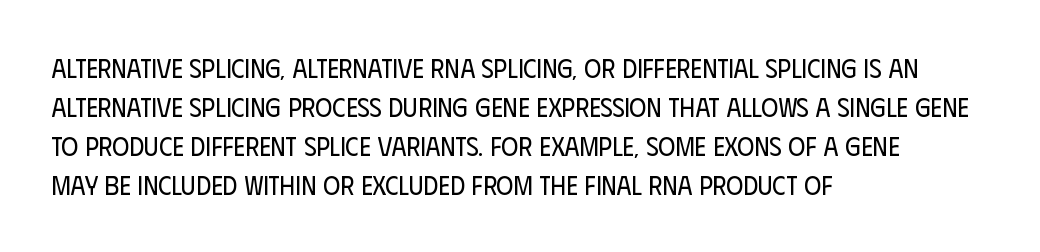
Q: Is the text bold? A: No.
Q: Is the text italic (slanted)? A: No, it is upright.
Q: Is the text underlined? A: No.
Q: How is the paragraph aligned? A: Left-aligned.
Q: Is the spacing between letters normal or unusually wide? A: Normal.
Q: Is the spacing between lines tight, normal or loose? A: Normal.
